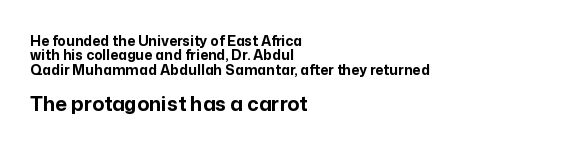
Q: Is the text bold? A: Yes.
Q: Is the text italic (slanted)? A: No, it is upright.
Q: Is the text underlined? A: No.
Q: How is the paragraph aligned? A: Left-aligned.
Q: Is the spacing between letters normal or unusually wide? A: Normal.
Q: Is the spacing between lines tight, normal or loose? A: Tight.
Q: Which block of text is set in a larger size, the first (top) or the second (bottom)? A: The second (bottom) one.
